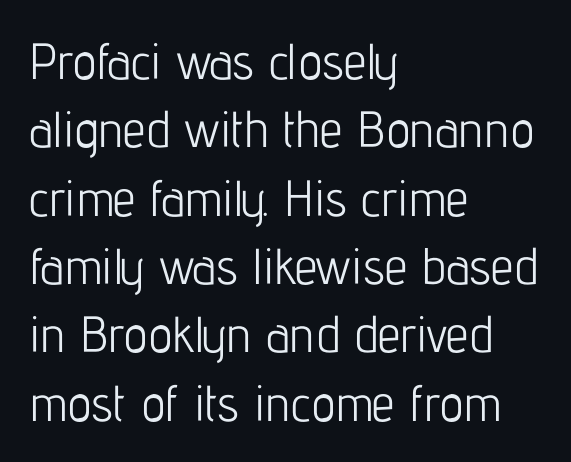
Q: Is the text bold? A: No.
Q: Is the text italic (slanted)? A: No, it is upright.
Q: Is the typeface a serif or a sans-serif typeface? A: Sans-serif.
Q: Is the text underlined? A: No.
Q: How is the paragraph aligned? A: Left-aligned.
Q: Is the spacing between letters normal or unusually wide? A: Normal.
Q: Is the spacing between lines tight, normal or loose? A: Normal.
Q: Width (condensed, normal, or wide)? A: Condensed.
Q: Stroke contrast? A: Low.
Q: x-height? A: Medium.
Q: Monospaced? A: No.
